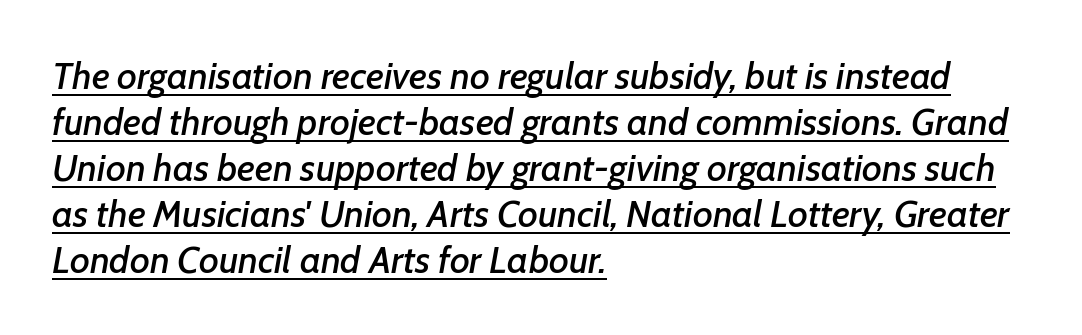
{"italic": "yes", "lean": "right", "slant_degrees": 7, "width": "normal", "stroke_contrast": "low", "x_height": "medium", "monospaced": "no", "underline": "yes", "align": "left", "line_spacing_ratio": 1.21, "letter_spacing": "normal", "letter_spacing_em": 0.0, "glyph_px": 38}
